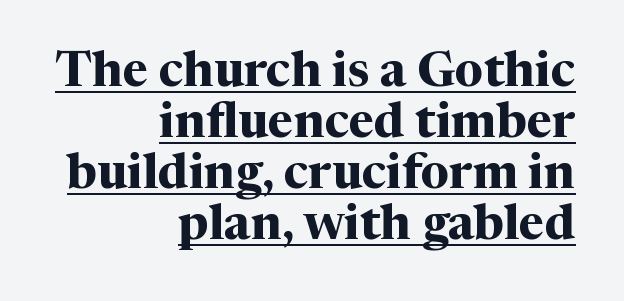
{"serif": "yes", "italic": "no", "bold": "yes", "weight": "bold", "width": "normal", "stroke_contrast": "medium", "x_height": "medium", "monospaced": "no", "underline": "yes", "align": "right", "line_spacing": "tight", "line_spacing_ratio": 1.04, "letter_spacing": "normal", "letter_spacing_em": 0.0, "glyph_px": 49}
